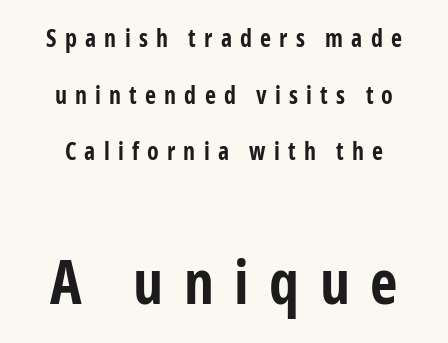
The image shows 60 px bold, condensed sans-serif type, upright; set centered, loose line spacing (2.36x), unusually wide letter spacing (+0.34 em), not underlined; the second (bottom) block is 2.5x larger; low stroke contrast and a medium x-height.
